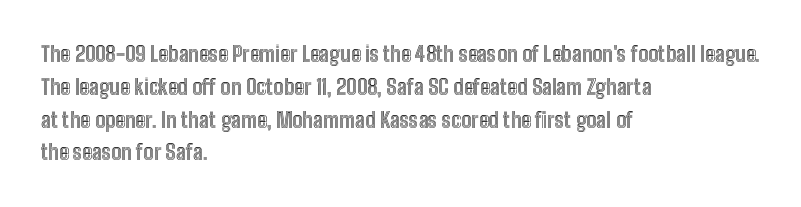
{"italic": "no", "underline": "no", "align": "left", "line_spacing": "normal", "line_spacing_ratio": 1.56, "letter_spacing": "normal", "letter_spacing_em": 0.0, "glyph_px": 21}
